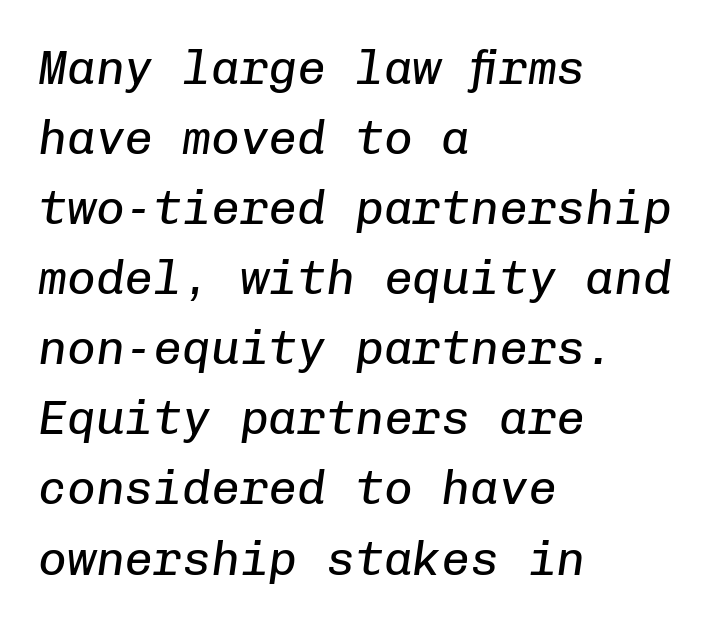
The image shows 48 px regular-weight type, italic (leaning right), monospaced; set left-aligned, normal line spacing (1.46x), normal letter spacing, not underlined; low stroke contrast and a medium x-height.
